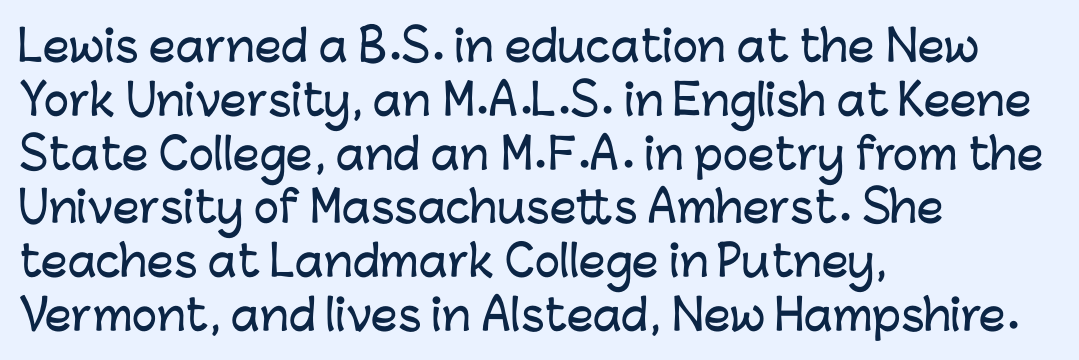
In terms of letterform style, serifs are entirely absent. The strip under each line holds only bare page. If you drew a ruler down the left edge, every line would touch it. Vertical strokes here are truly vertical.
